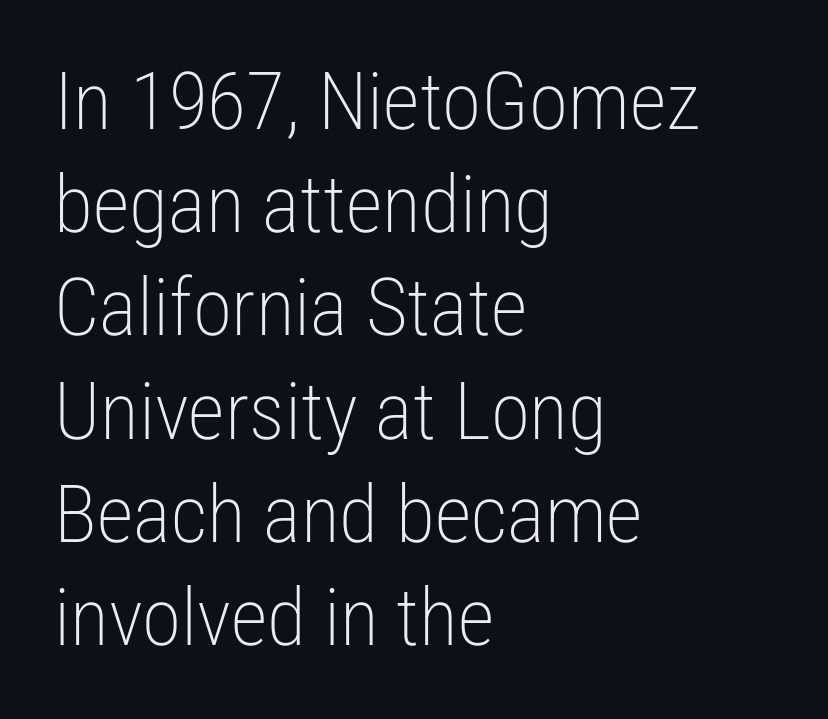
The image shows 80 px light, condensed sans-serif type, upright; set left-aligned, normal line spacing (1.29x), normal letter spacing, not underlined; low stroke contrast and a medium x-height.
